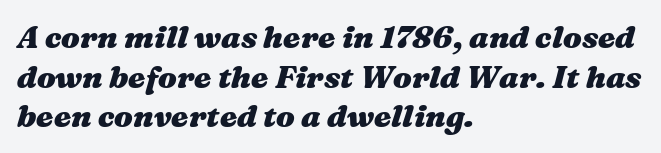
Q: Is the text bold? A: Yes.
Q: Is the text italic (slanted)? A: Yes, it leans right by about 16 degrees.
Q: Is the text underlined? A: No.
Q: How is the paragraph aligned? A: Left-aligned.
Q: Is the spacing between letters normal or unusually wide? A: Normal.
Q: Is the spacing between lines tight, normal or loose? A: Normal.
Q: Width (condensed, normal, or wide)? A: Wide.
Q: Stroke contrast? A: Medium.
Q: x-height? A: Medium.
Q: Monospaced? A: No.
